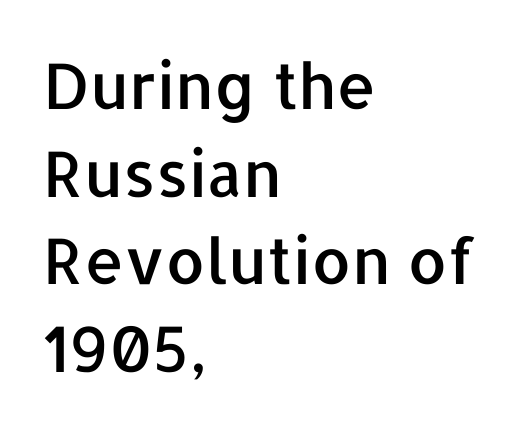
The image shows 63 px sans-serif type, upright; set left-aligned, normal line spacing (1.39x), normal letter spacing, not underlined; low stroke contrast and a medium x-height.
